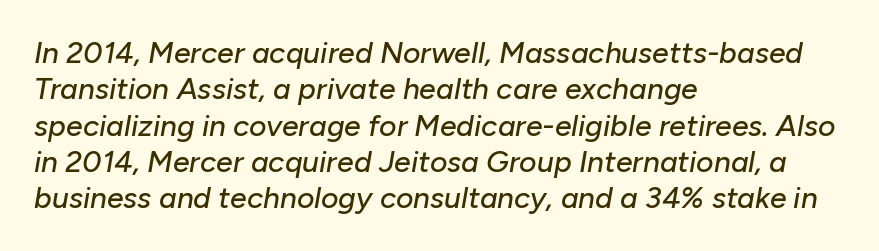
The image shows 30 px text type, italic (leaning right); set left-aligned, line spacing 1.21x, normal letter spacing, not underlined; low stroke contrast and a medium x-height.
